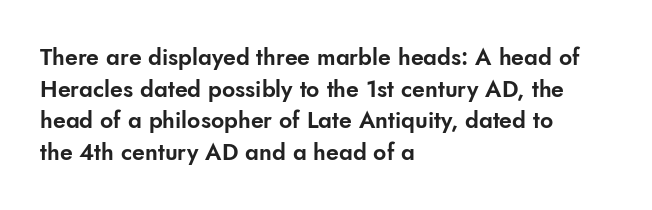
{"italic": "no", "underline": "no", "align": "left", "line_spacing": "normal", "line_spacing_ratio": 1.38, "letter_spacing": "normal", "letter_spacing_em": 0.0, "glyph_px": 23}
